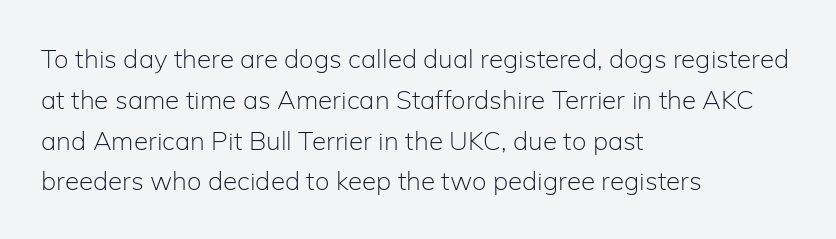
The gap between lines stays unmarked. No extra tracking has been applied to these lines. Does the leading feel generous? No, just average. Short and long lines alike share a common starting point at left.
